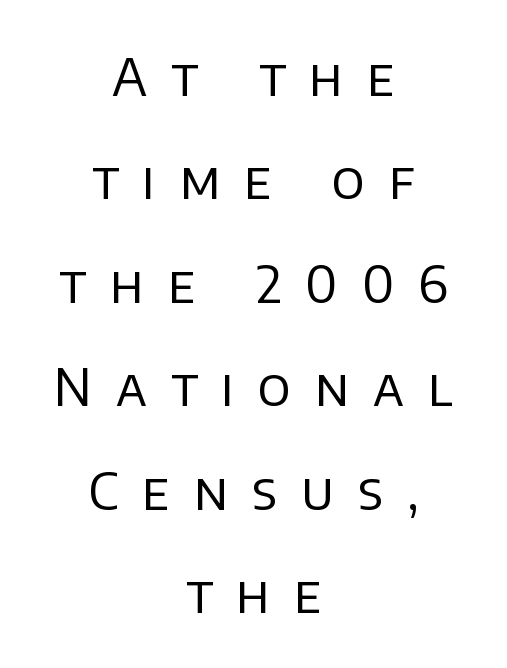
The image shows 52 px regular-weight sans-serif type, upright; set centered, loose line spacing (1.99x), unusually wide letter spacing (+0.46 em), not underlined; low stroke contrast and a large x-height.
